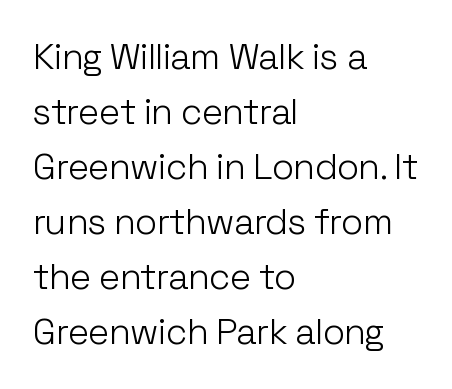
The image shows 36 px light sans-serif type, upright; set left-aligned, normal line spacing (1.53x), normal letter spacing, not underlined; low stroke contrast and a medium x-height.
